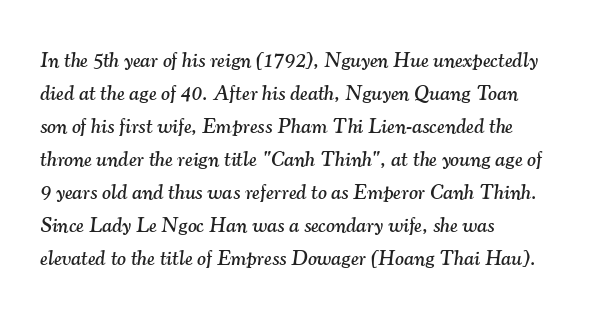
Leading: standard. A classic flush-left, rag-right setting is used for this passage. Observe the ordinary spacing: letters are neighbours, not strangers. You can tell it's italic because the verticals aren't actually vertical. Plain, unruled lines of type.
